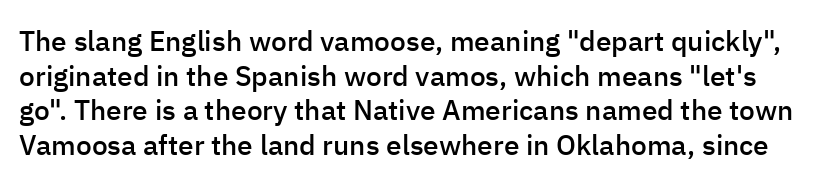
The font's upright variant was chosen for this text. Weight check: semibold — heavier than regular, not quite bold. Unlike a traditional serif, this face leaves its strokes unadorned. The passage shown is typed in a proportional face where columns would drift. Quick note: underline off. The gaps between neighbouring characters are ordinary and unremarkable.
